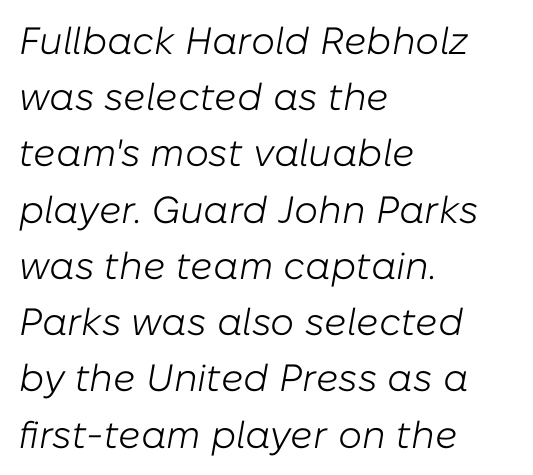
Q: Is the text bold? A: No.
Q: Is the text italic (slanted)? A: Yes, it leans right by about 10 degrees.
Q: Is the text underlined? A: No.
Q: How is the paragraph aligned? A: Left-aligned.
Q: Is the spacing between letters normal or unusually wide? A: Normal.
Q: Is the spacing between lines tight, normal or loose? A: Normal.
Q: Width (condensed, normal, or wide)? A: Normal.
Q: Stroke contrast? A: Low.
Q: x-height? A: Medium.
Q: Monospaced? A: No.
